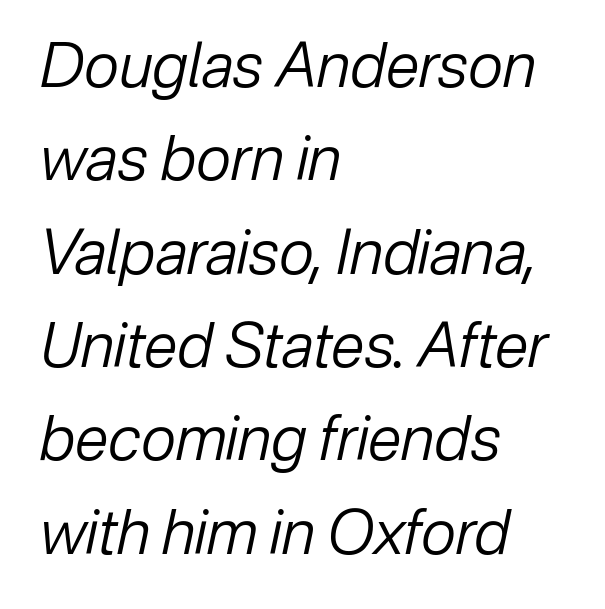
Plain, unruled lines of type. You could not count columns in this text — the font is proportionally spaced. The block of text has a typical density, with ordinary space between rows. This sample is left-justified, so line endings fall wherever the words run out. The line texture is even and compact thanks to regular tracking.
